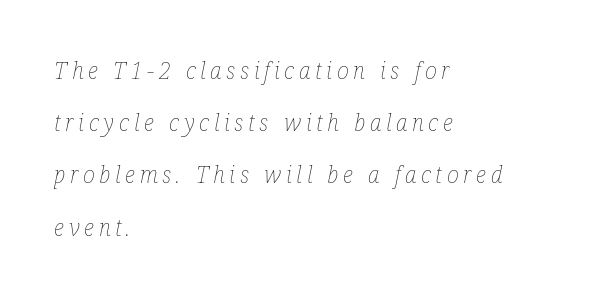
The image shows 23 px text type, italic (leaning right); set left-aligned, loose line spacing (2.27x), unusually wide letter spacing (+0.2 em), not underlined.
